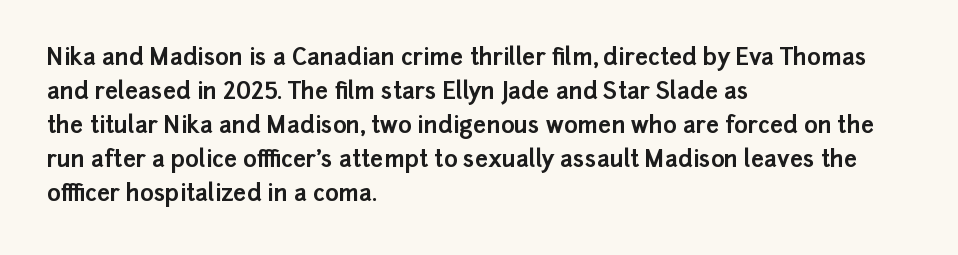
{"italic": "no", "bold": "yes", "underline": "no", "align": "left", "line_spacing": "normal", "line_spacing_ratio": 1.48, "letter_spacing": "normal", "letter_spacing_em": 0.0, "glyph_px": 23}
